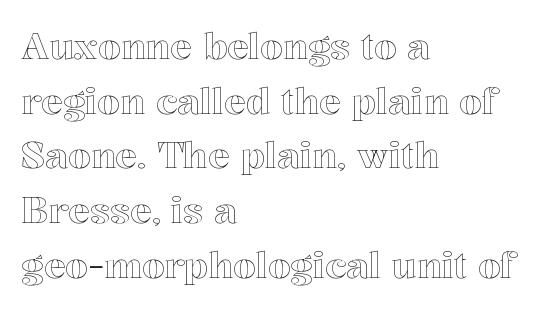
Q: Is the text italic (slanted)? A: No, it is upright.
Q: Is the text underlined? A: No.
Q: How is the paragraph aligned? A: Left-aligned.
Q: Is the spacing between letters normal or unusually wide? A: Normal.
Q: Is the spacing between lines tight, normal or loose? A: Normal.
Q: Width (condensed, normal, or wide)? A: Normal.
Q: x-height? A: Medium.
Q: Monospaced? A: No.
